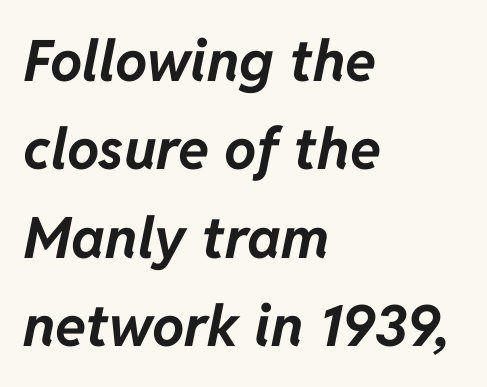
Q: Is the text bold? A: Yes.
Q: Is the text italic (slanted)? A: Yes, it leans right by about 11 degrees.
Q: Is the text underlined? A: No.
Q: How is the paragraph aligned? A: Left-aligned.
Q: Is the spacing between letters normal or unusually wide? A: Normal.
Q: Is the spacing between lines tight, normal or loose? A: Normal.
Q: Width (condensed, normal, or wide)? A: Normal.
Q: Stroke contrast? A: Low.
Q: x-height? A: Medium.
Q: Monospaced? A: No.
